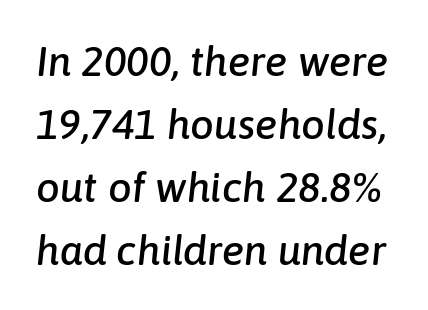
{"italic": "yes", "lean": "right", "slant_degrees": 6, "width": "normal", "stroke_contrast": "low", "x_height": "medium", "monospaced": "no", "underline": "no", "line_spacing": "normal", "line_spacing_ratio": 1.5, "letter_spacing": "normal", "letter_spacing_em": 0.0, "glyph_px": 42}
